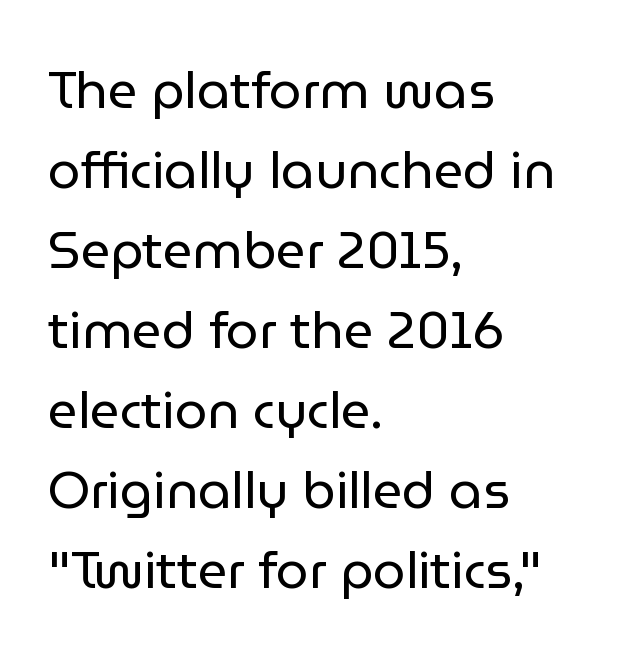
Tracking value appears to be zero — textbook default spacing. Rendered with straight, roman letterforms. Is the block centered? No — it sits flush against the left margin. Any mark beneath the type? The region is blank.
